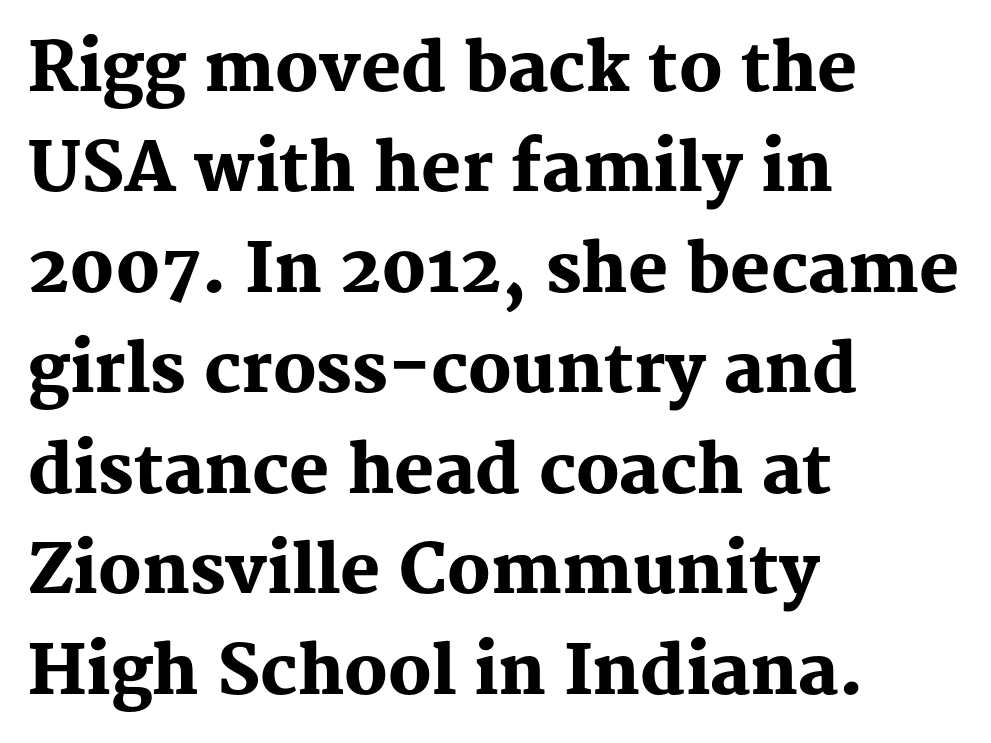
The image shows 67 px heavy serif type, upright; set left-aligned, normal line spacing (1.5x), normal letter spacing, not underlined; medium stroke contrast and a medium x-height.
